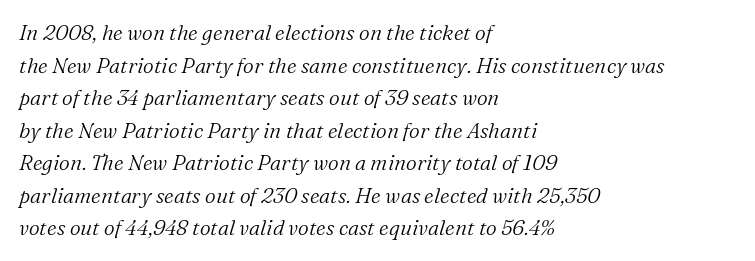
Q: Is the text bold? A: No.
Q: Is the text italic (slanted)? A: Yes, it leans right by about 16 degrees.
Q: Is the text underlined? A: No.
Q: How is the paragraph aligned? A: Left-aligned.
Q: Is the spacing between letters normal or unusually wide? A: Normal.
Q: Is the spacing between lines tight, normal or loose? A: Normal.
